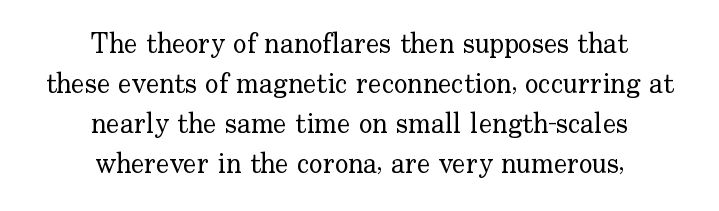
The passage shown is typeset with a serif family. Observe the ordinary spacing: letters are neighbours, not strangers. Just letters on the line, the space beneath them empty. The passage shown is typed in a proportional face where columns would drift. Vertically, the passage feels balanced, rows spaced as you'd expect.
